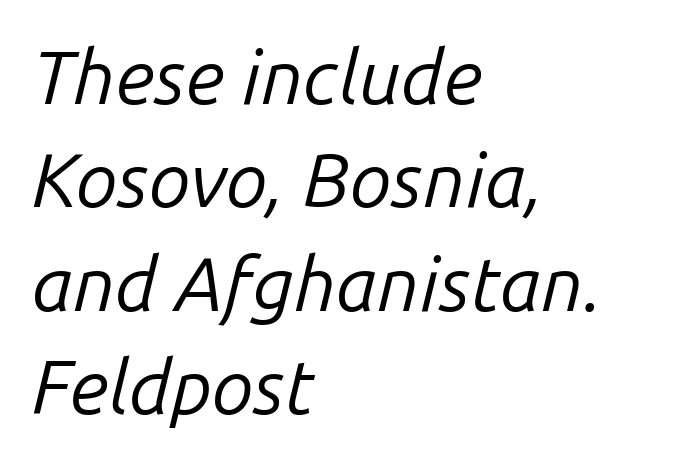
Q: Is the text bold? A: No.
Q: Is the text italic (slanted)? A: Yes, it leans right by about 14 degrees.
Q: Is the text underlined? A: No.
Q: How is the paragraph aligned? A: Left-aligned.
Q: Is the spacing between letters normal or unusually wide? A: Normal.
Q: Is the spacing between lines tight, normal or loose? A: Normal.
Q: Width (condensed, normal, or wide)? A: Normal.
Q: Stroke contrast? A: Low.
Q: x-height? A: Medium.
Q: Monospaced? A: No.
